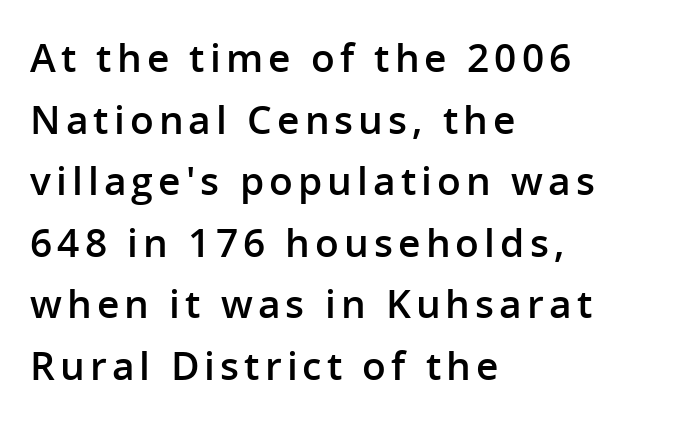
The image shows 39 px semibold sans-serif type, upright; set left-aligned, normal line spacing (1.58x), not underlined; low stroke contrast and a medium x-height.
